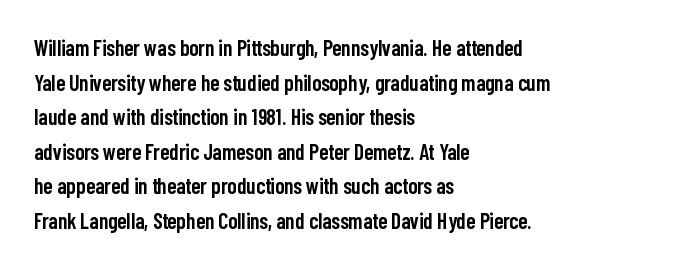
The font's upright variant was chosen for this text. Is the letter spacing exaggerated? No — it looks like the ordinary default. The face used here is a semibold: visibly heavier than regular, lighter than bold. Students, observe: this is what conventionally led text looks like. Every row of glyphs begins at an identical x-position on the left. Words float on clear page, feet unadorned.
